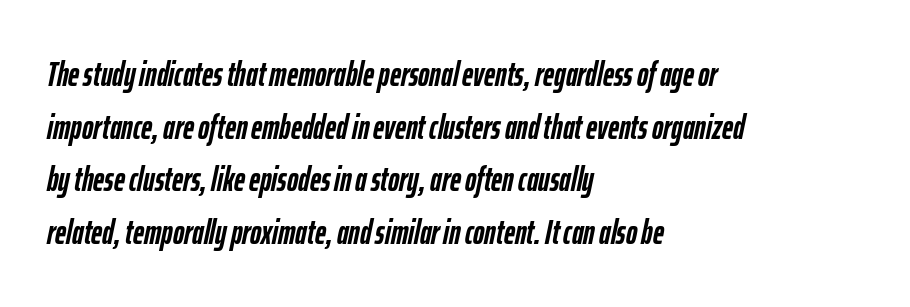
Q: Is the text bold? A: Yes.
Q: Is the text italic (slanted)? A: Yes, it leans right by about 12 degrees.
Q: Is the text underlined? A: No.
Q: How is the paragraph aligned? A: Left-aligned.
Q: Is the spacing between letters normal or unusually wide? A: Normal.
Q: Is the spacing between lines tight, normal or loose? A: Normal.
Q: Width (condensed, normal, or wide)? A: Condensed.
Q: Stroke contrast? A: Low.
Q: x-height? A: Medium.
Q: Monospaced? A: No.
